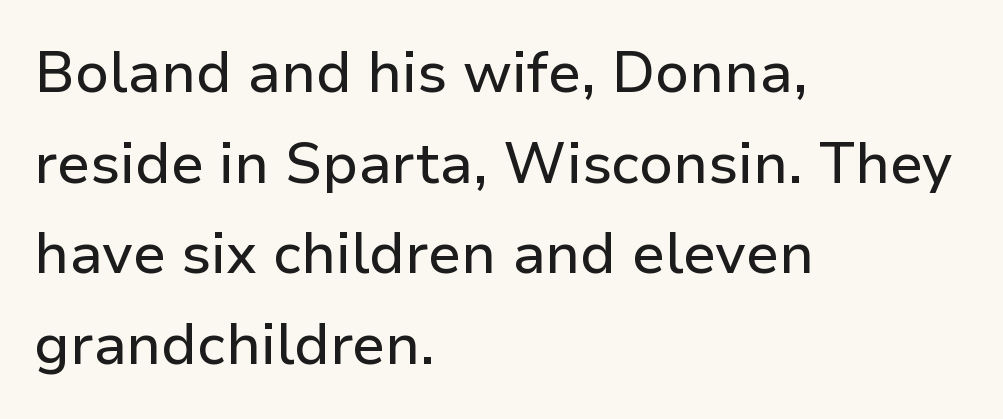
{"serif": "no", "italic": "no", "width": "normal", "stroke_contrast": "low", "x_height": "medium", "monospaced": "no", "underline": "no", "align": "left", "line_spacing": "normal", "line_spacing_ratio": 1.59, "letter_spacing": "normal", "letter_spacing_em": 0.0, "glyph_px": 57}
